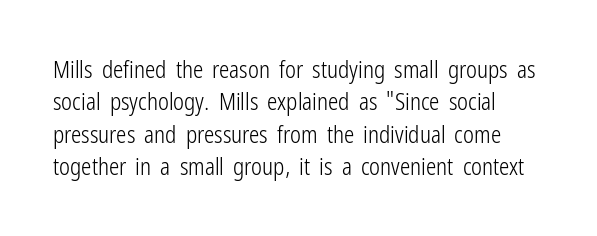
Q: Is the text bold? A: No.
Q: Is the text italic (slanted)? A: No, it is upright.
Q: Is the text underlined? A: No.
Q: Is the spacing between letters normal or unusually wide? A: Normal.
Q: Is the spacing between lines tight, normal or loose? A: Normal.
